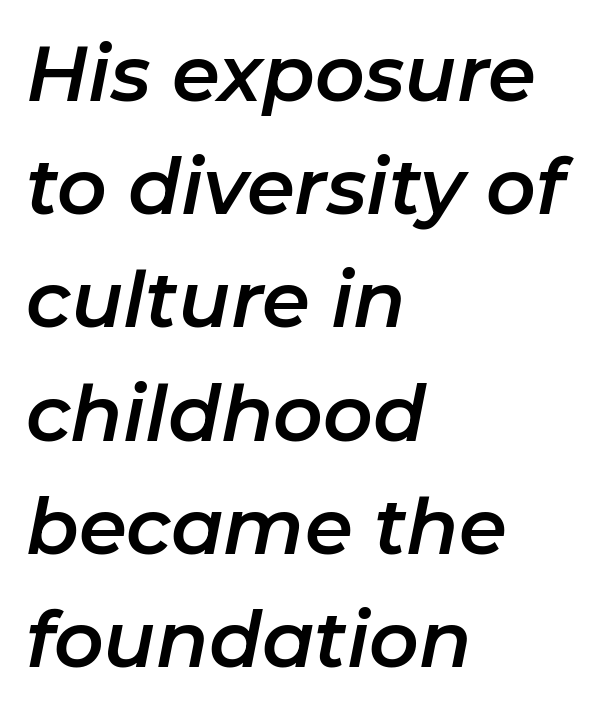
Q: Is the text italic (slanted)? A: Yes, it leans right by about 11 degrees.
Q: Is the text underlined? A: No.
Q: How is the paragraph aligned? A: Left-aligned.
Q: Is the spacing between letters normal or unusually wide? A: Normal.
Q: Is the spacing between lines tight, normal or loose? A: Normal.
Q: Width (condensed, normal, or wide)? A: Normal.
Q: Stroke contrast? A: Low.
Q: x-height? A: Medium.
Q: Monospaced? A: No.
